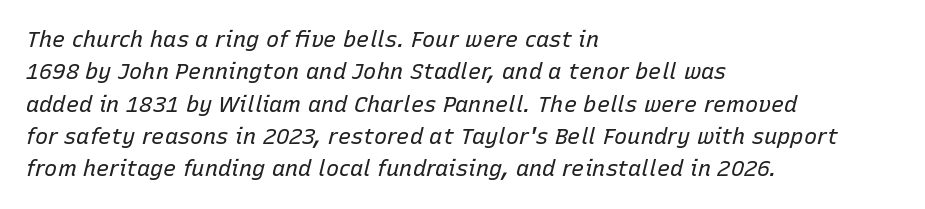
Stroke thickness stays within the range of a standard reading face or lighter. The passage shown has conventional tracking throughout. Left-aligned paragraph, ragged on the right. Has an underline been added? It has not. This block has exactly the height ordinary leading produces.
